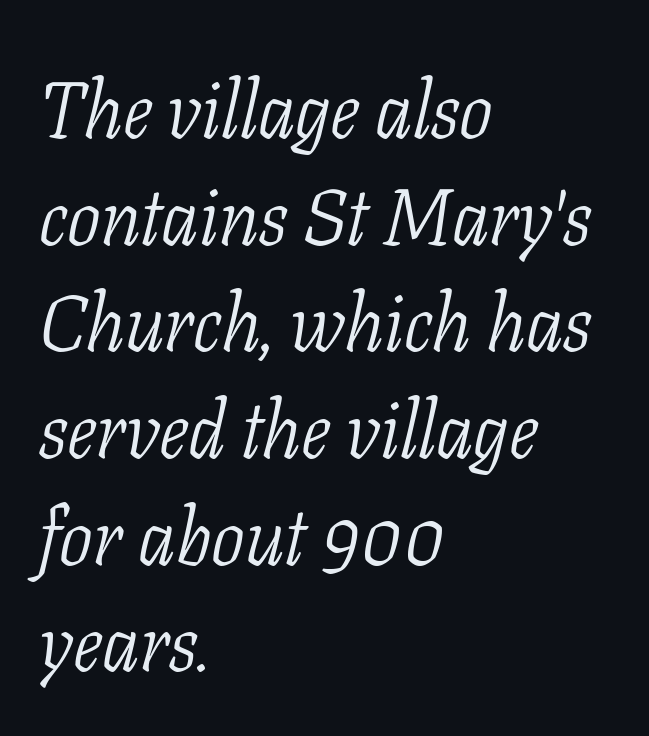
Q: Is the text bold? A: No.
Q: Is the text italic (slanted)? A: Yes, it leans right by about 11 degrees.
Q: Is the typeface a serif or a sans-serif typeface? A: Serif.
Q: Is the text underlined? A: No.
Q: How is the paragraph aligned? A: Left-aligned.
Q: Is the spacing between letters normal or unusually wide? A: Normal.
Q: Is the spacing between lines tight, normal or loose? A: Normal.
Q: Width (condensed, normal, or wide)? A: Condensed.
Q: Stroke contrast? A: Low.
Q: x-height? A: Medium.
Q: Monospaced? A: No.
